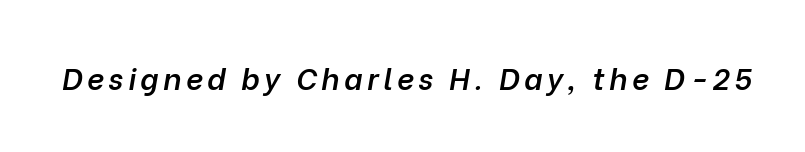
The image shows 30 px semibold type, italic (leaning right); set not underlined; low stroke contrast and a medium x-height.
